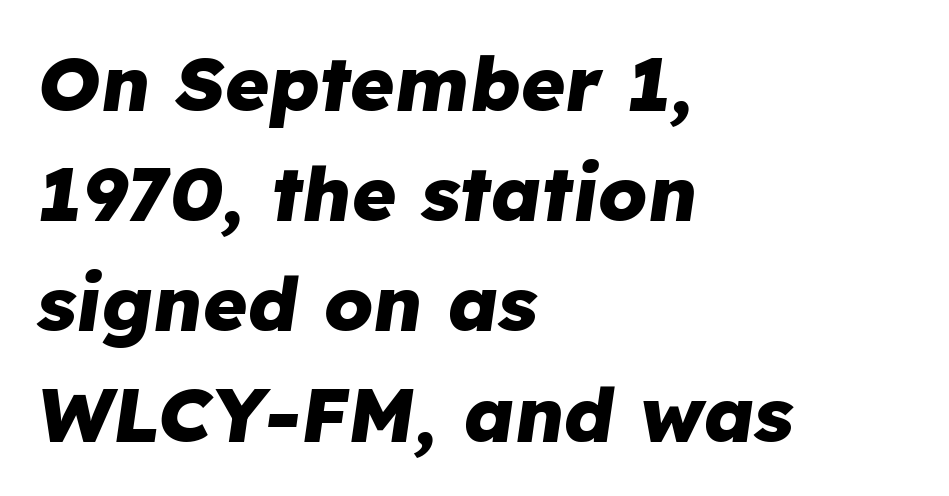
No word sits above an underline. Does the leading feel generous? No, just average. Typesetter's note: full bold, strokes at maximum text heaviness. Nothing unusual about the tracking: characters are spaced as the font intends. The letters advance in unequal steps, a hallmark of proportional type.
